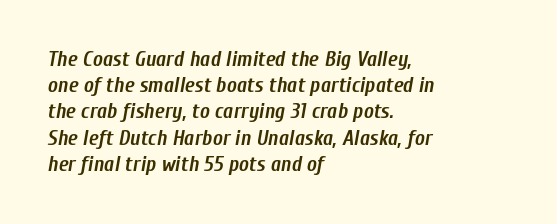
The image shows 21 px bold type, italic (leaning right); set left-aligned, normal line spacing (1.25x), normal letter spacing, not underlined.
